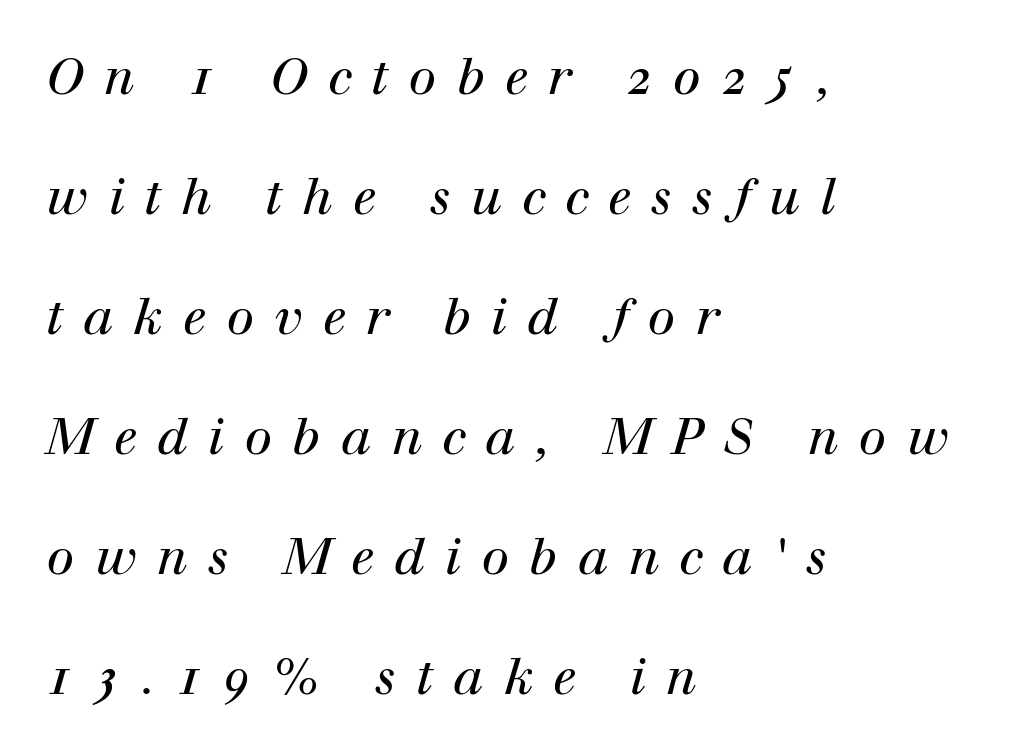
The image shows 50 px regular-weight serif type, italic (leaning right); set left-aligned, loose line spacing (2.4x), unusually wide letter spacing (+0.4 em), not underlined; high stroke contrast and a medium x-height.
